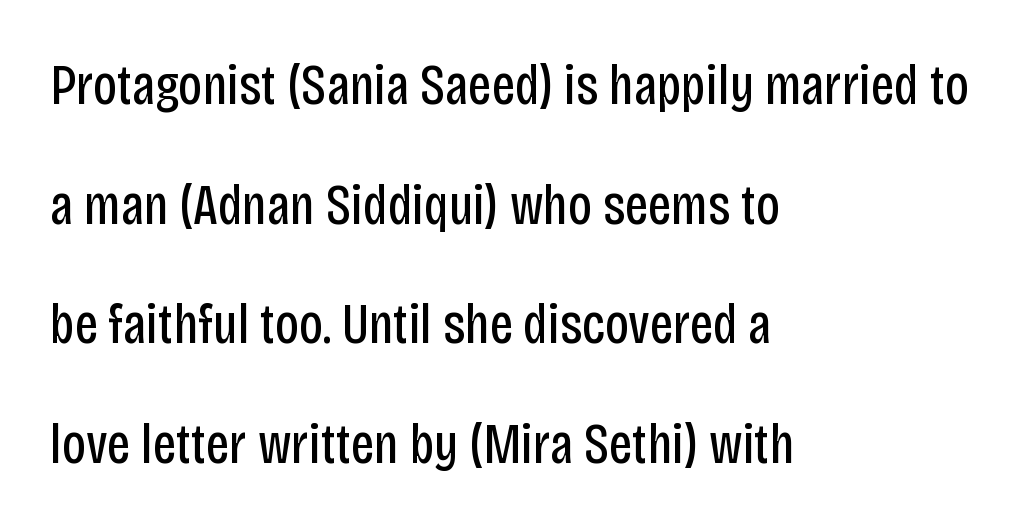
If you drew a line through each stem, it would be perfectly vertical. Spacing between characters is what you'd get straight out of the box. Examine the stroke ends and you'll find no serifs. The line-height multiplier appears high, well above default. Compared with a centered layout, this one pins lines to the left instead.
